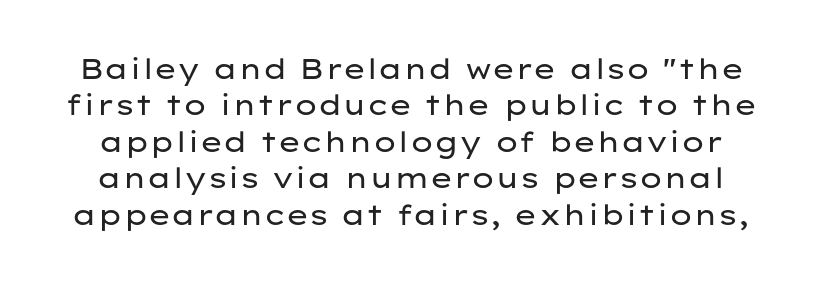
Q: Is the text bold? A: No.
Q: Is the text italic (slanted)? A: No, it is upright.
Q: Is the typeface a serif or a sans-serif typeface? A: Sans-serif.
Q: Is the text underlined? A: No.
Q: Is the spacing between letters normal or unusually wide? A: Normal.
Q: Is the spacing between lines tight, normal or loose? A: Normal.
Q: Width (condensed, normal, or wide)? A: Wide.
Q: Stroke contrast? A: Low.
Q: x-height? A: Medium.
Q: Monospaced? A: No.
